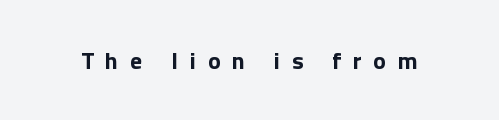
Q: Is the text bold? A: Yes.
Q: Is the text italic (slanted)? A: No, it is upright.
Q: Is the text underlined? A: No.
Q: Is the spacing between letters normal or unusually wide? A: Unusually wide.
